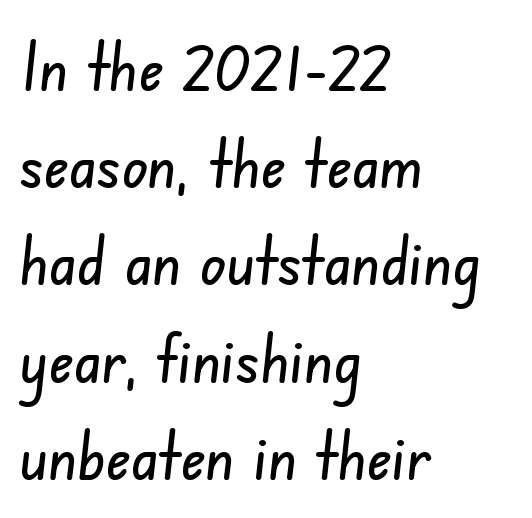
Q: Is the typeface a serif or a sans-serif typeface? A: Sans-serif.
Q: Is the text underlined? A: No.
Q: How is the paragraph aligned? A: Left-aligned.
Q: Is the spacing between letters normal or unusually wide? A: Normal.
Q: Is the spacing between lines tight, normal or loose? A: Normal.
Q: Width (condensed, normal, or wide)? A: Condensed.
Q: Stroke contrast? A: Low.
Q: x-height? A: Small.
Q: Monospaced? A: No.
